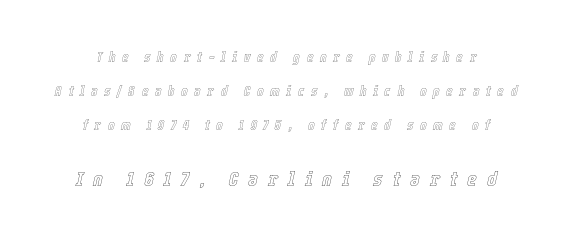
{"italic": "yes", "lean": "right", "slant_degrees": 12, "underline": "no", "line_spacing": "loose", "line_spacing_ratio": 2.44, "letter_spacing": "wide", "letter_spacing_em": 0.47, "larger_block": "second", "size_ratio": 1.5, "glyph_px": 21}
